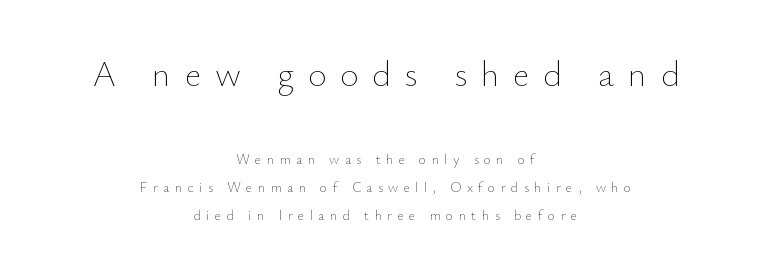
These lines are rendered in a variable-pitch font. Block one is the big one; block two sits smaller underneath. Quick note: not italic, upright. Notice the wide empty band between every row — that's loose leading.
